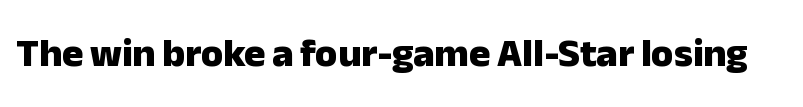
The image shows 40 px heavy sans-serif type, upright; set normal letter spacing, not underlined; low stroke contrast and a medium x-height.
